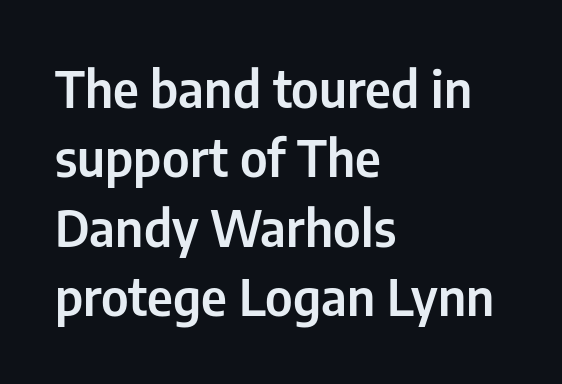
Q: Is the text italic (slanted)? A: No, it is upright.
Q: Is the typeface a serif or a sans-serif typeface? A: Sans-serif.
Q: Is the text underlined? A: No.
Q: How is the paragraph aligned? A: Left-aligned.
Q: Is the spacing between letters normal or unusually wide? A: Normal.
Q: Is the spacing between lines tight, normal or loose? A: Normal.
Q: Width (condensed, normal, or wide)? A: Condensed.
Q: Stroke contrast? A: Low.
Q: x-height? A: Medium.
Q: Monospaced? A: No.
